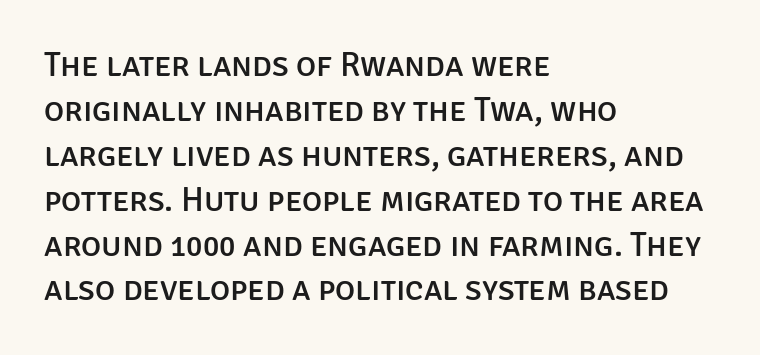
Q: Is the text italic (slanted)? A: No, it is upright.
Q: Is the typeface a serif or a sans-serif typeface? A: Sans-serif.
Q: Is the text underlined? A: No.
Q: How is the paragraph aligned? A: Left-aligned.
Q: Is the spacing between letters normal or unusually wide? A: Normal.
Q: Is the spacing between lines tight, normal or loose? A: Normal.
Q: Width (condensed, normal, or wide)? A: Normal.
Q: Stroke contrast? A: Low.
Q: x-height? A: Large.
Q: Monospaced? A: No.
